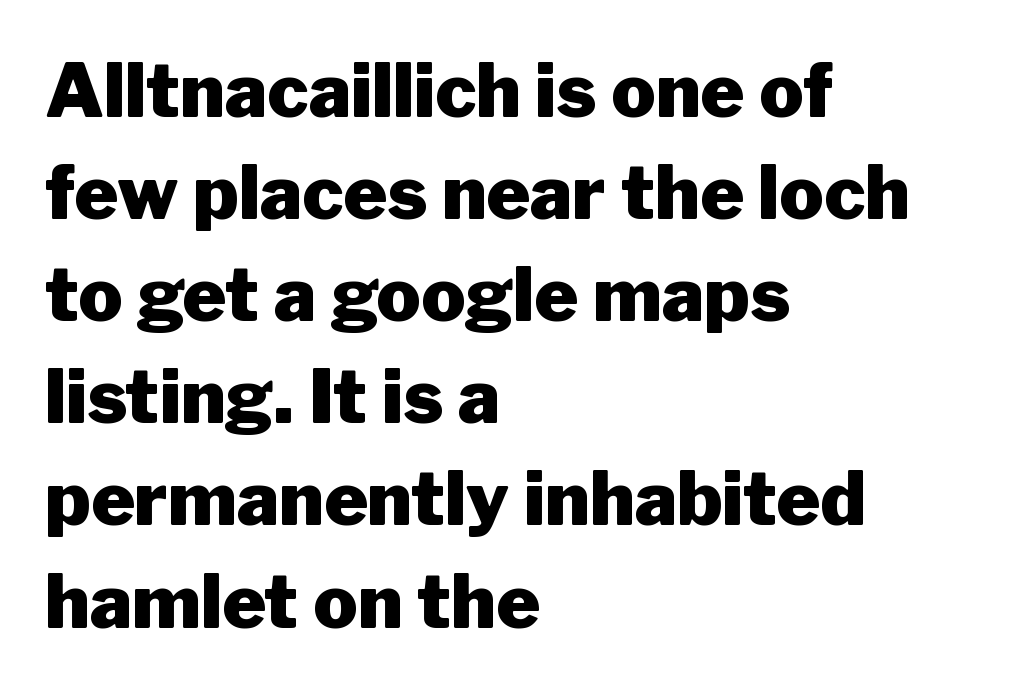
Q: Is the text bold? A: Yes.
Q: Is the text italic (slanted)? A: No, it is upright.
Q: Is the typeface a serif or a sans-serif typeface? A: Sans-serif.
Q: Is the text underlined? A: No.
Q: How is the paragraph aligned? A: Left-aligned.
Q: Is the spacing between letters normal or unusually wide? A: Normal.
Q: Is the spacing between lines tight, normal or loose? A: Normal.
Q: Width (condensed, normal, or wide)? A: Normal.
Q: Stroke contrast? A: Low.
Q: x-height? A: Medium.
Q: Monospaced? A: No.
